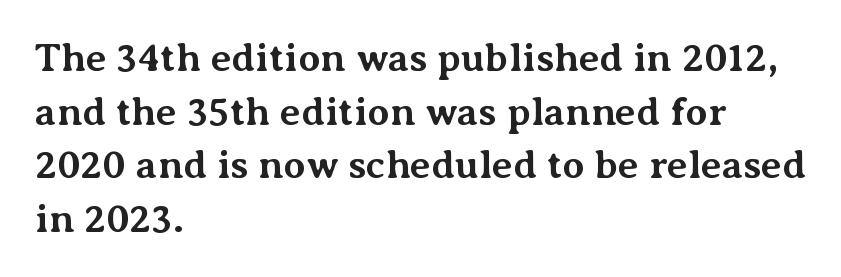
The rendering uses natural spacing where letterforms have individual widths. The gaps between neighbouring characters are ordinary and unremarkable. These words are printed bold, with thick strokes throughout. Is there much room between lines? A standard amount, neither cramped nor airy. The foot of each line stays bare and open. The lines in this sample share a left origin and differ only in where they stop.
